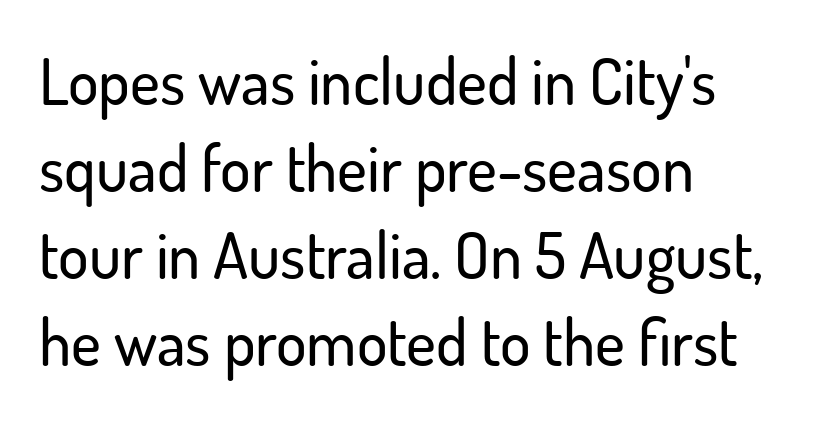
This is roman type, the default non-slanted kind. Is the letter spacing exaggerated? No — it looks like the ordinary default. Letterform terminals end flat and unadorned throughout the passage. Students, observe: this is what conventionally led text looks like. The text block is weighted toward the left margin, trailing off unevenly rightward. Plain, unruled lines of type.
